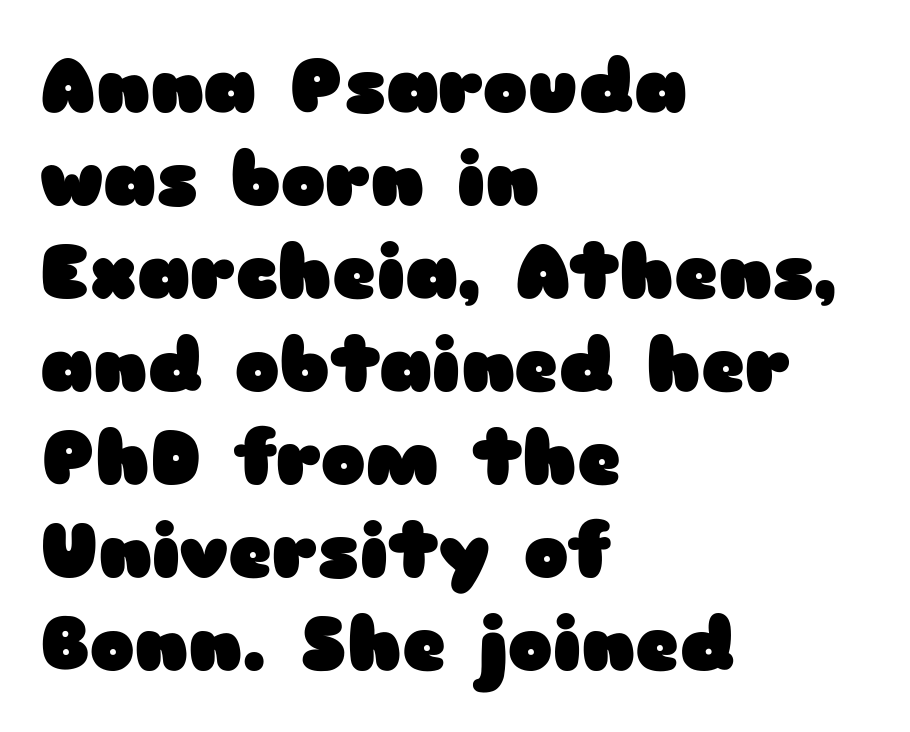
{"serif": "no", "italic": "no", "bold": "yes", "weight": "heavy", "width": "wide", "stroke_contrast": "low", "x_height": "medium", "monospaced": "no", "underline": "no", "align": "left", "line_spacing_ratio": 1.24, "letter_spacing": "normal", "letter_spacing_em": 0.0, "glyph_px": 75}
